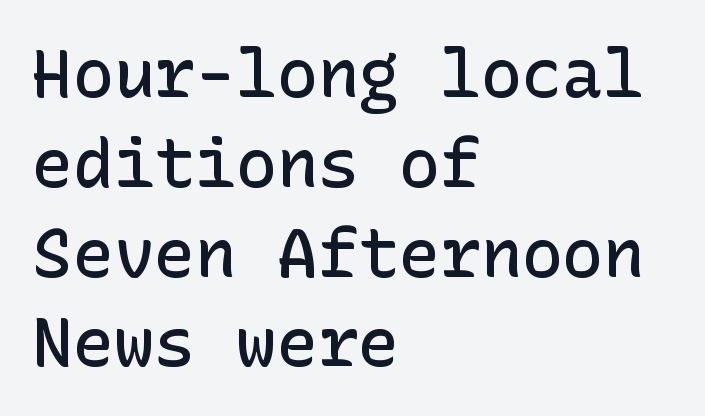
The strokes are fattened partway — semibold, not bold. What stands out about the letter spacing? Nothing — it is the standard amount. Plain, unruled lines of type. This sample uses an upright cut, with every glyph sitting square on the baseline. The lines in this sample share a left origin and differ only in where they stop.
